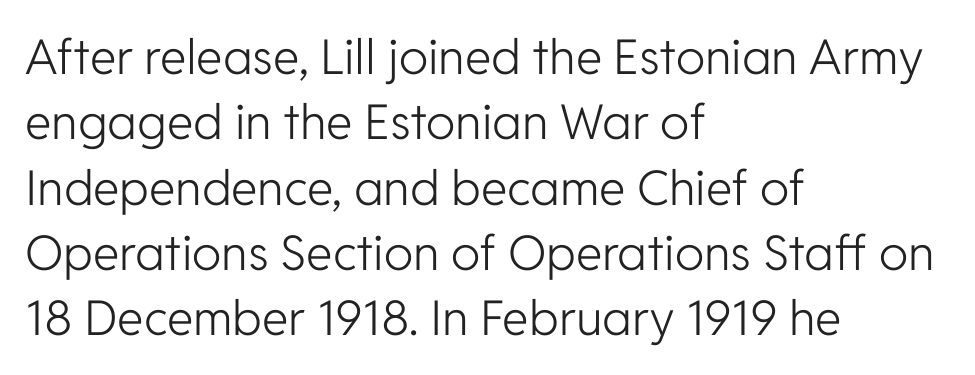
These lines are composed in type without serifs. Stems and bowls with no extra thickness — not bold. The rendering uses natural spacing where letterforms have individual widths. The designer left line spacing at the default. Every character sits straight up, as roman type does.
